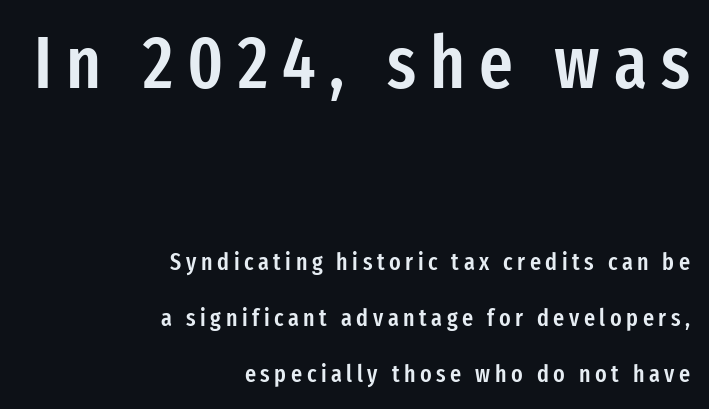
Upright lettering throughout. Layout note: lines flush right. Do the characters align in a grid? No, the font is proportional. Emphasis by weight is partial: semibold. The rendering uses a large line-height, opening up the rows. Compare the two chunks: the upper has the greater cap height.
